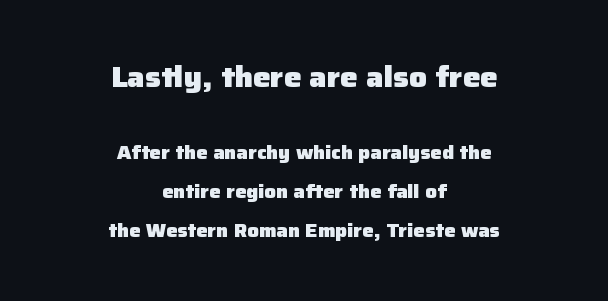
Q: Is the text bold? A: Yes.
Q: Is the text italic (slanted)? A: No, it is upright.
Q: Is the typeface a serif or a sans-serif typeface? A: Sans-serif.
Q: Is the text underlined? A: No.
Q: How is the paragraph aligned? A: Centered.
Q: Is the spacing between letters normal or unusually wide? A: Normal.
Q: Is the spacing between lines tight, normal or loose? A: Loose.
Q: Which block of text is set in a larger size, the first (top) or the second (bottom)? A: The first (top) one.
Q: Width (condensed, normal, or wide)? A: Normal.
Q: Stroke contrast? A: Low.
Q: x-height? A: Medium.
Q: Monospaced? A: No.
